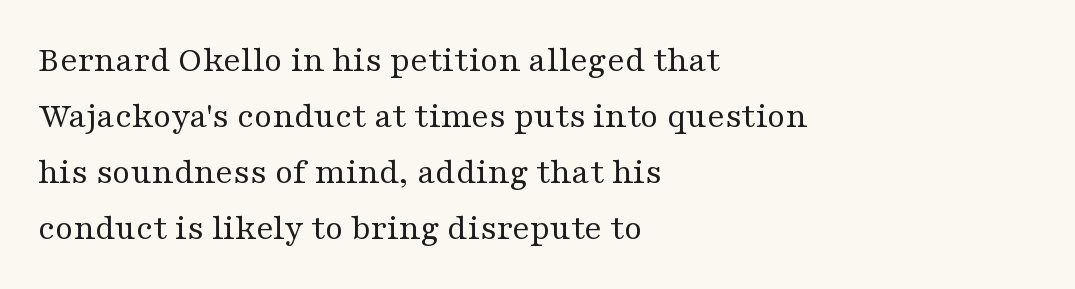
Q: Is the text bold? A: No.
Q: Is the text italic (slanted)? A: No, it is upright.
Q: Is the typeface a serif or a sans-serif typeface? A: Serif.
Q: Is the text underlined? A: No.
Q: How is the paragraph aligned? A: Left-aligned.
Q: Is the spacing between letters normal or unusually wide? A: Normal.
Q: Is the spacing between lines tight, normal or loose? A: Normal.
Q: Width (condensed, normal, or wide)? A: Wide.
Q: Stroke contrast? A: Medium.
Q: x-height? A: Medium.
Q: Monospaced? A: No.
